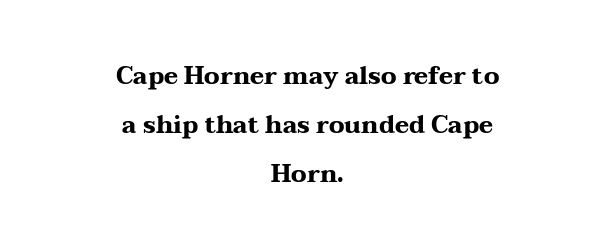
The image shows 24 px bold type, upright; set centered, loose line spacing (2.05x), normal letter spacing, not underlined.
